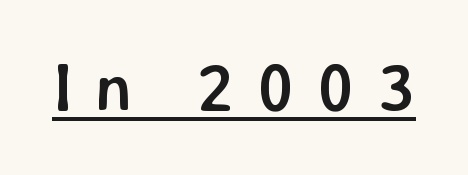
Q: Is the text bold? A: Yes.
Q: Is the text italic (slanted)? A: No, it is upright.
Q: Is the typeface a serif or a sans-serif typeface? A: Sans-serif.
Q: Is the text underlined? A: Yes.
Q: Is the spacing between letters normal or unusually wide? A: Unusually wide.
Q: Width (condensed, normal, or wide)? A: Normal.
Q: Stroke contrast? A: Low.
Q: x-height? A: Medium.
Q: Monospaced? A: No.
